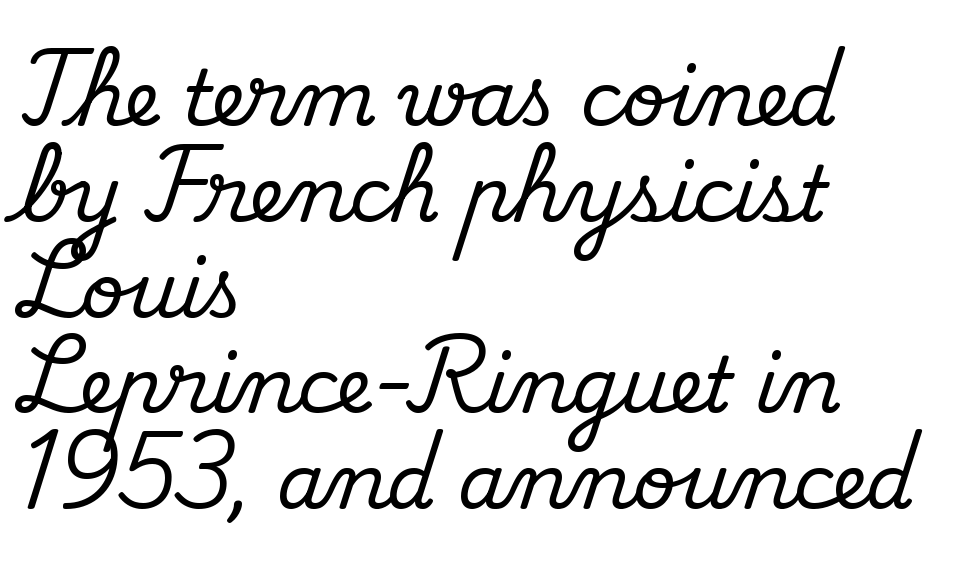
Q: Is the text italic (slanted)? A: Yes.
Q: Is the typeface a serif or a sans-serif typeface? A: Serif.
Q: Is the text underlined? A: No.
Q: How is the paragraph aligned? A: Left-aligned.
Q: Is the spacing between letters normal or unusually wide? A: Normal.
Q: Is the spacing between lines tight, normal or loose? A: Normal.
Q: Width (condensed, normal, or wide)? A: Normal.
Q: Stroke contrast? A: Medium.
Q: x-height? A: Small.
Q: Monospaced? A: No.
